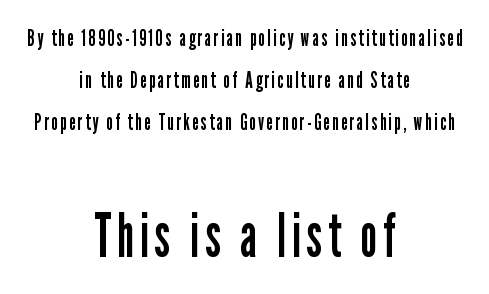
You can tell from the bare stems that sans-serif type was used. Note the varied advance widths — an 'i' is clearly narrower than an 'm'. Which of the two is more prominent by size? The second, at the bottom. Descenders are the only things crossing below the line. This is roman type, the default non-slanted kind.
